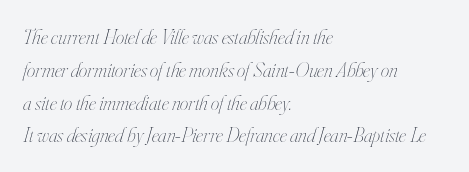
Q: Is the text bold? A: No.
Q: Is the text italic (slanted)? A: Yes, it leans right by about 16 degrees.
Q: Is the text underlined? A: No.
Q: How is the paragraph aligned? A: Left-aligned.
Q: Is the spacing between letters normal or unusually wide? A: Normal.
Q: Is the spacing between lines tight, normal or loose? A: Normal.
